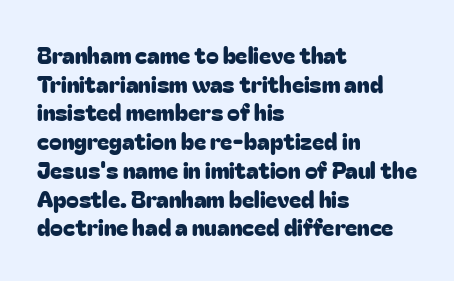
{"italic": "no", "underline": "no", "align": "left", "line_spacing": "normal", "line_spacing_ratio": 1.25, "letter_spacing": "normal", "letter_spacing_em": 0.0, "glyph_px": 23}
